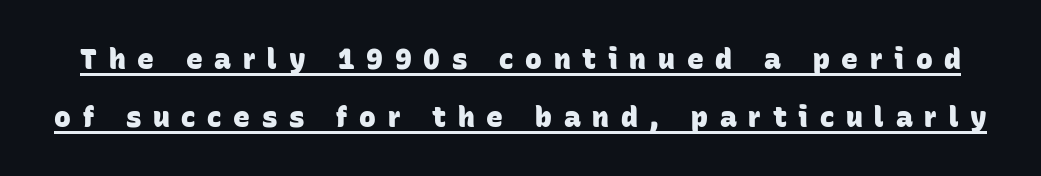
Q: Is the text bold? A: Yes.
Q: Is the typeface a serif or a sans-serif typeface? A: Sans-serif.
Q: Is the text underlined? A: Yes.
Q: Is the spacing between letters normal or unusually wide? A: Unusually wide.
Q: Is the spacing between lines tight, normal or loose? A: Loose.
Q: Width (condensed, normal, or wide)? A: Normal.
Q: Stroke contrast? A: Low.
Q: x-height? A: Large.
Q: Monospaced? A: No.
